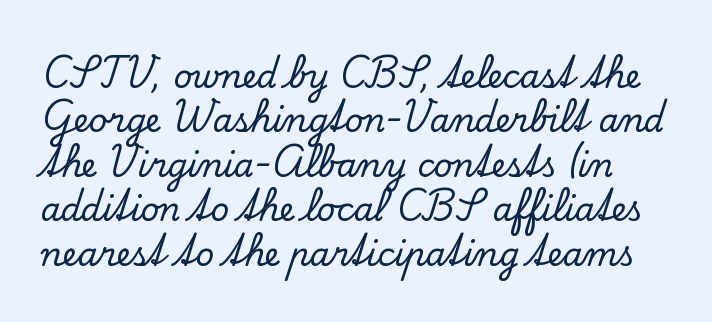
Q: Is the text italic (slanted)? A: Yes.
Q: Is the typeface a serif or a sans-serif typeface? A: Serif.
Q: Is the text underlined? A: No.
Q: Is the spacing between letters normal or unusually wide? A: Normal.
Q: Is the spacing between lines tight, normal or loose? A: Normal.
Q: Width (condensed, normal, or wide)? A: Normal.
Q: Stroke contrast? A: Low.
Q: x-height? A: Small.
Q: Monospaced? A: No.
